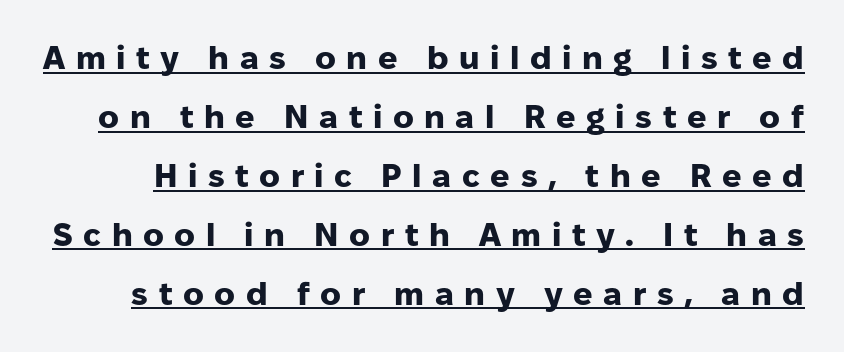
{"serif": "no", "italic": "no", "bold": "yes", "weight": "heavy", "width": "normal", "stroke_contrast": "low", "x_height": "medium", "monospaced": "no", "underline": "yes", "line_spacing_ratio": 1.84, "letter_spacing": "wide", "letter_spacing_em": 0.33, "glyph_px": 32}
